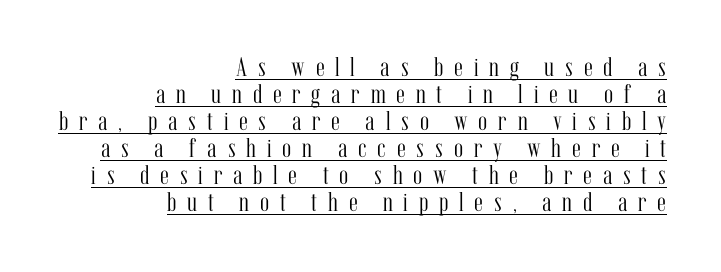
Q: Is the text bold? A: No.
Q: Is the text italic (slanted)? A: No, it is upright.
Q: Is the text underlined? A: Yes.
Q: How is the paragraph aligned? A: Right-aligned.
Q: Is the spacing between letters normal or unusually wide? A: Unusually wide.
Q: Is the spacing between lines tight, normal or loose? A: Tight.
